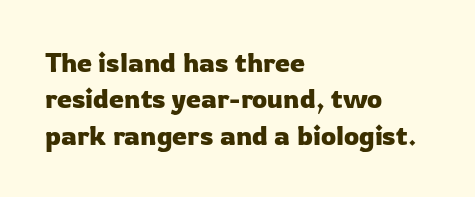
Tracking value appears to be zero — textbook default spacing. The type sits square on the baseline with zero lean. A clean baseline with only descenders dipping below it. Is the block centered? No — it sits flush against the left margin. Notice how descenders clear the ascenders below comfortably — that's standard leading.
